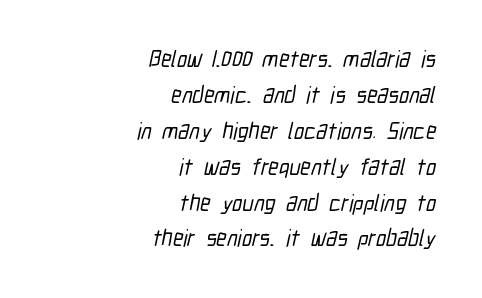
The image shows 23 px text type; set right-aligned, normal line spacing (1.56x), normal letter spacing, not underlined.
